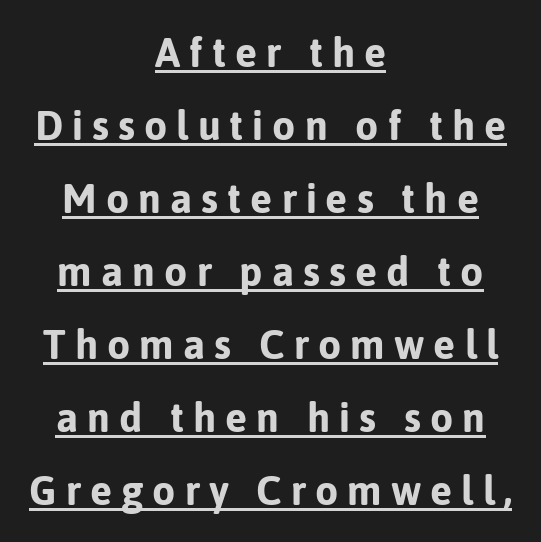
Q: Is the text bold? A: Yes.
Q: Is the text italic (slanted)? A: No, it is upright.
Q: Is the typeface a serif or a sans-serif typeface? A: Sans-serif.
Q: Is the text underlined? A: Yes.
Q: How is the paragraph aligned? A: Centered.
Q: Is the spacing between letters normal or unusually wide? A: Unusually wide.
Q: Width (condensed, normal, or wide)? A: Normal.
Q: Stroke contrast? A: Low.
Q: x-height? A: Medium.
Q: Monospaced? A: No.
